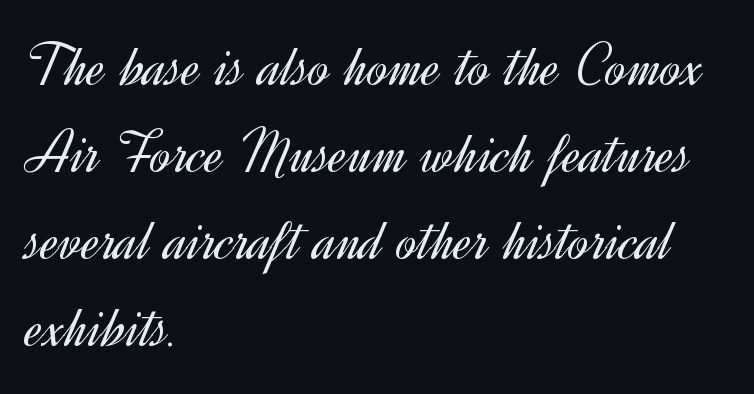
Q: Is the text bold? A: No.
Q: Is the text italic (slanted)? A: Yes.
Q: Is the typeface a serif or a sans-serif typeface? A: Sans-serif.
Q: Is the text underlined? A: No.
Q: How is the paragraph aligned? A: Left-aligned.
Q: Is the spacing between letters normal or unusually wide? A: Normal.
Q: Is the spacing between lines tight, normal or loose? A: Normal.
Q: Width (condensed, normal, or wide)? A: Normal.
Q: x-height? A: Small.
Q: Monospaced? A: No.
